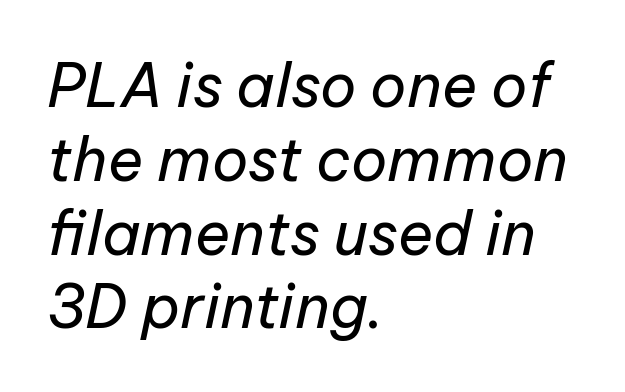
Varying glyph widths throughout — classic text-font behaviour. The letters sit at their default tracking, neither squeezed nor spread. Compared with a typical body face, this is equally light or lighter still. The glyphs look as if they've been sheared to an angle. The passage is arranged the way most books set body copy — flush left. Only glyphs here, with clear space below each row.
